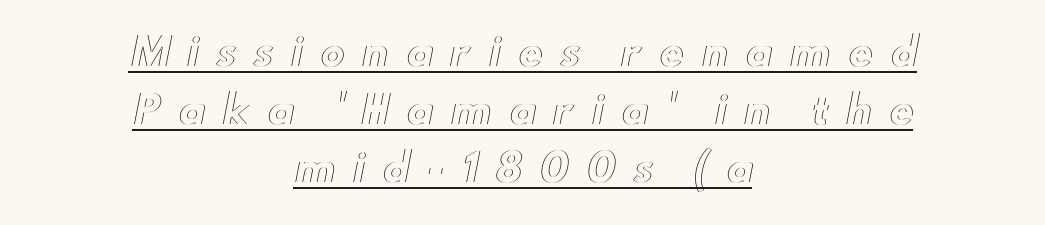
{"width": "wide", "x_height": "small", "monospaced": "no", "underline": "yes", "align": "center", "line_spacing": "normal", "line_spacing_ratio": 1.52, "letter_spacing": "wide", "letter_spacing_em": 0.44, "glyph_px": 38}
